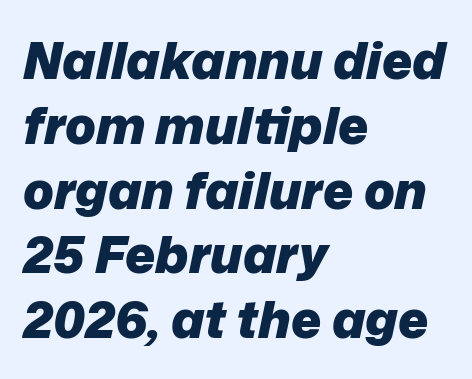
{"italic": "yes", "lean": "right", "slant_degrees": 12, "bold": "yes", "weight": "heavy", "width": "normal", "stroke_contrast": "low", "x_height": "medium", "monospaced": "no", "underline": "no", "align": "left", "line_spacing": "normal", "line_spacing_ratio": 1.27, "letter_spacing": "normal", "letter_spacing_em": 0.0, "glyph_px": 51}
